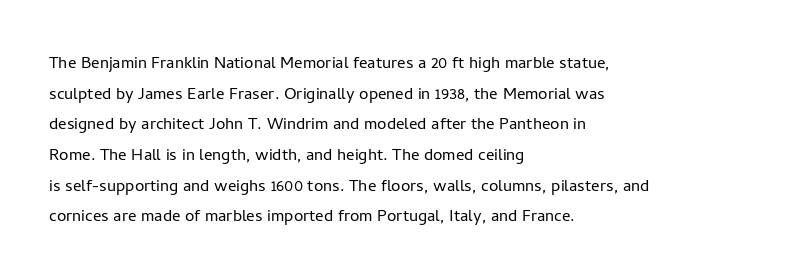
The strip under each line holds only bare page. The lines in this sample share a left origin and differ only in where they stop. The block of text has a typical density, with ordinary space between rows. A typesetter would call this zero additional tracking. Each stroke keeps to a modest, everyday thickness or less. Style check: upright.
